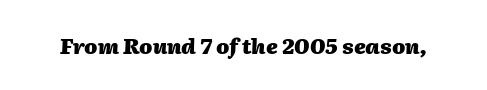
Has an underline been added? It has not. You could call the tracking neutral — neither tight nor loose. The passage shown leans; its letterforms are oblique. Caption: bold face, heavy strokes.
